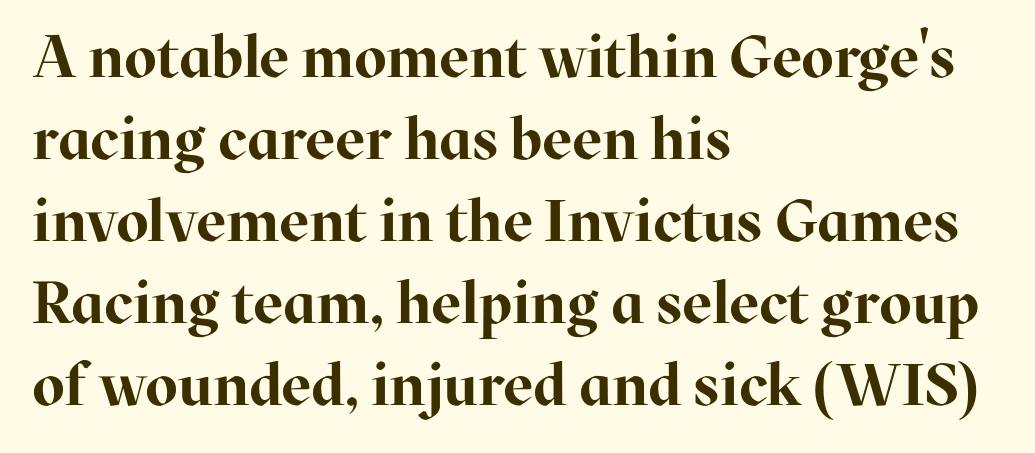
{"serif": "yes", "italic": "no", "bold": "yes", "weight": "bold", "width": "normal", "stroke_contrast": "high", "x_height": "medium", "monospaced": "no", "underline": "no", "align": "left", "line_spacing": "normal", "line_spacing_ratio": 1.39, "letter_spacing": "normal", "letter_spacing_em": 0.0, "glyph_px": 59}
